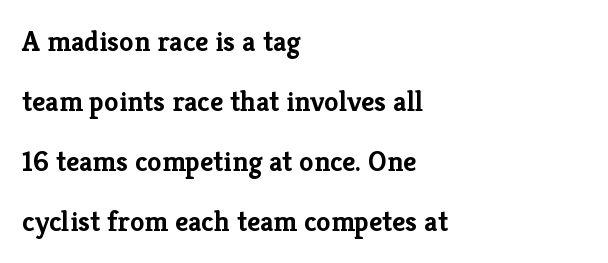
The image shows 29 px semibold serif type, upright; set left-aligned, loose line spacing (2.07x), normal letter spacing, not underlined; low stroke contrast and a medium x-height.
